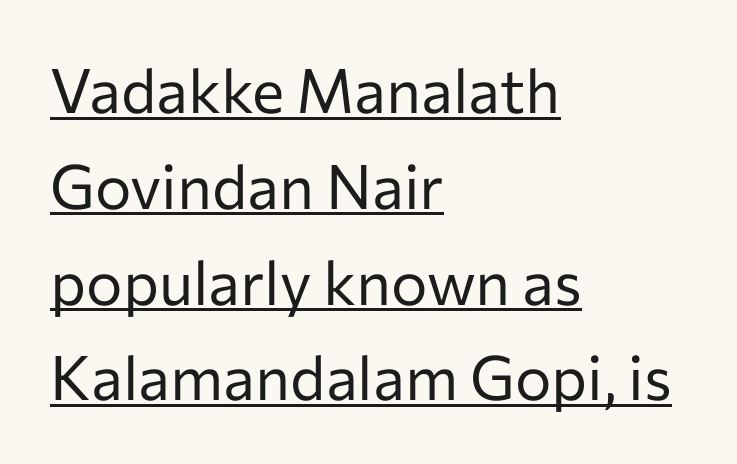
Q: Is the text bold? A: No.
Q: Is the text italic (slanted)? A: No, it is upright.
Q: Is the typeface a serif or a sans-serif typeface? A: Sans-serif.
Q: Is the text underlined? A: Yes.
Q: How is the paragraph aligned? A: Left-aligned.
Q: Is the spacing between letters normal or unusually wide? A: Normal.
Q: Is the spacing between lines tight, normal or loose? A: Normal.
Q: Width (condensed, normal, or wide)? A: Normal.
Q: Stroke contrast? A: Low.
Q: x-height? A: Medium.
Q: Monospaced? A: No.
